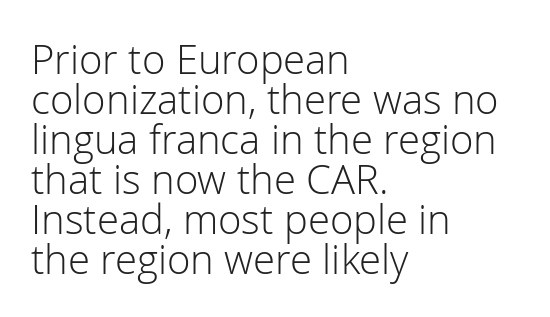
Q: Is the text bold? A: No.
Q: Is the text italic (slanted)? A: No, it is upright.
Q: Is the typeface a serif or a sans-serif typeface? A: Sans-serif.
Q: Is the text underlined? A: No.
Q: How is the paragraph aligned? A: Left-aligned.
Q: Is the spacing between letters normal or unusually wide? A: Normal.
Q: Is the spacing between lines tight, normal or loose? A: Tight.
Q: Width (condensed, normal, or wide)? A: Normal.
Q: Stroke contrast? A: Low.
Q: x-height? A: Medium.
Q: Monospaced? A: No.
